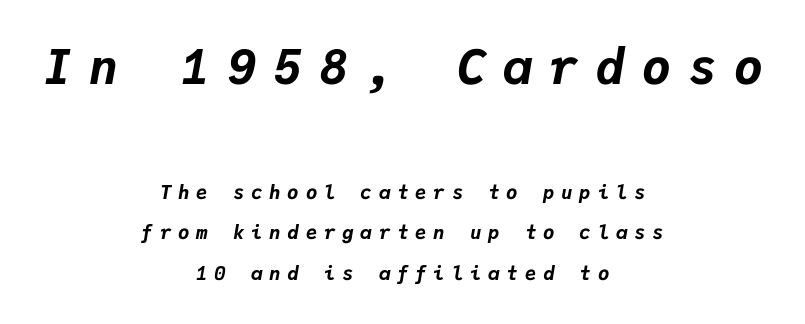
Q: Is the text bold? A: Yes.
Q: Is the text italic (slanted)? A: Yes, it leans right by about 9 degrees.
Q: Is the text underlined? A: No.
Q: How is the paragraph aligned? A: Centered.
Q: Is the spacing between letters normal or unusually wide? A: Unusually wide.
Q: Is the spacing between lines tight, normal or loose? A: Loose.
Q: Which block of text is set in a larger size, the first (top) or the second (bottom)? A: The first (top) one.
Q: Width (condensed, normal, or wide)? A: Normal.
Q: Stroke contrast? A: Low.
Q: x-height? A: Medium.
Q: Monospaced? A: Yes.
